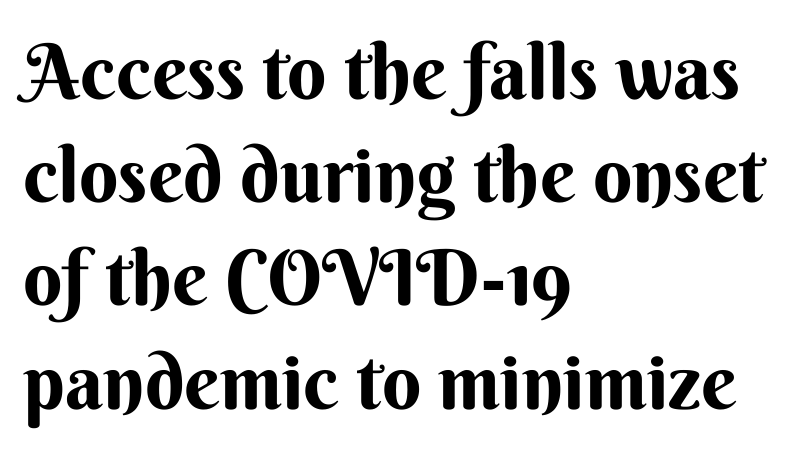
{"serif": "no", "italic": "no", "bold": "yes", "weight": "bold", "width": "normal", "stroke_contrast": "medium", "x_height": "small", "monospaced": "no", "underline": "no", "align": "left", "line_spacing": "normal", "line_spacing_ratio": 1.34, "letter_spacing": "normal", "letter_spacing_em": 0.0, "glyph_px": 77}
